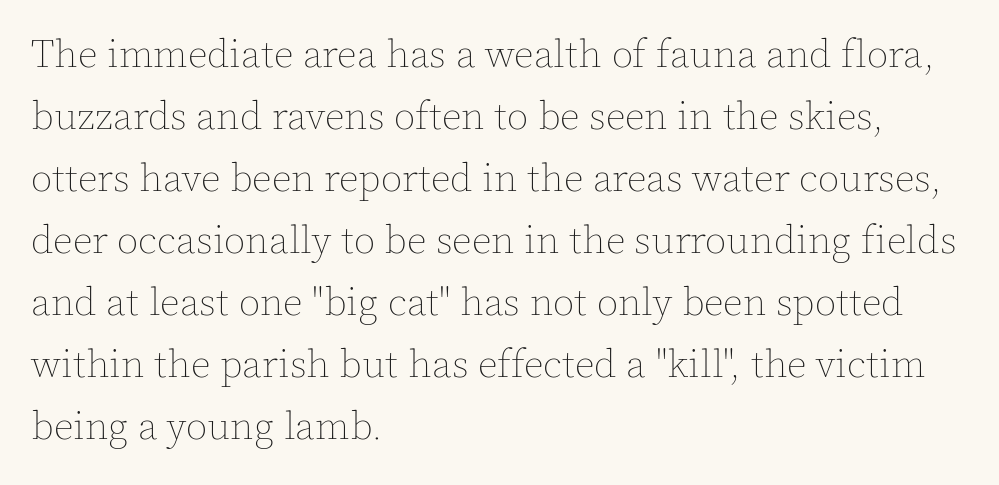
The image shows 39 px thin type, upright; set left-aligned, normal line spacing (1.59x), normal letter spacing, not underlined; a medium x-height.
